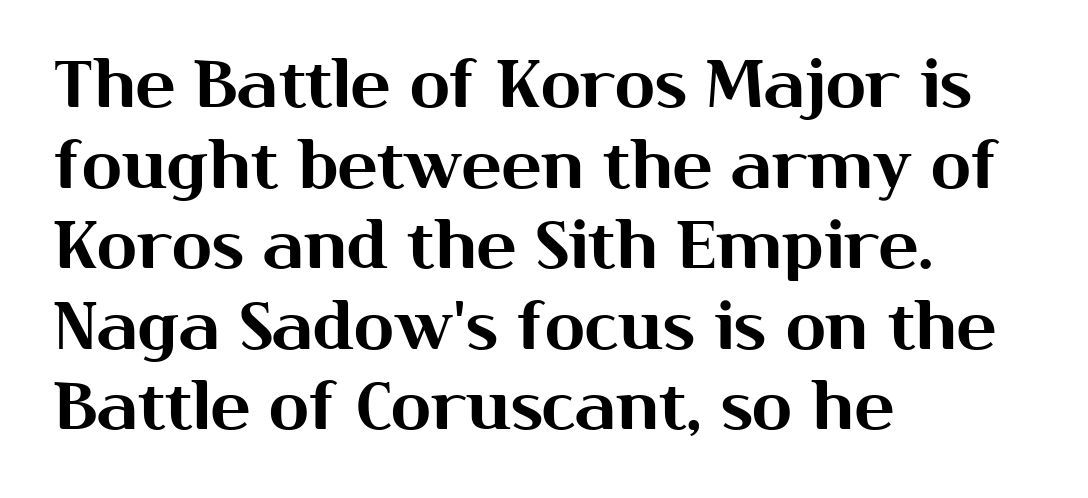
Q: Is the text italic (slanted)? A: No, it is upright.
Q: Is the typeface a serif or a sans-serif typeface? A: Sans-serif.
Q: Is the text underlined? A: No.
Q: How is the paragraph aligned? A: Left-aligned.
Q: Is the spacing between letters normal or unusually wide? A: Normal.
Q: Width (condensed, normal, or wide)? A: Normal.
Q: Stroke contrast? A: Medium.
Q: x-height? A: Medium.
Q: Monospaced? A: No.
